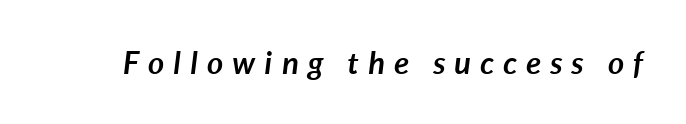
Each word looks stretched out because of the extra space between its letters. The words here are not underlined. This is oblique type, the kind used for emphasis or titles. You'd pick this weight for a headline — it's a proper bold.
